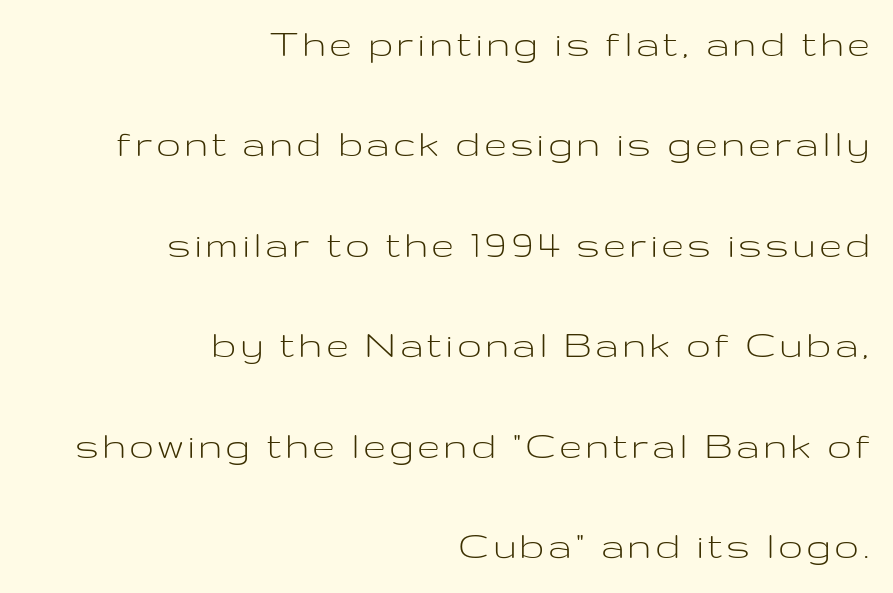
{"serif": "no", "italic": "no", "bold": "no", "weight": "light", "width": "wide", "stroke_contrast": "low", "x_height": "medium", "monospaced": "no", "underline": "no", "align": "right", "line_spacing": "loose", "line_spacing_ratio": 2.39, "glyph_px": 42}
